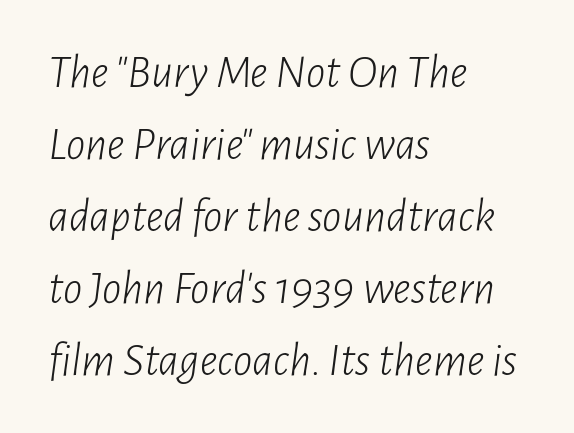
The image shows 48 px light, condensed type, italic (leaning right); set left-aligned, normal line spacing (1.5x), normal letter spacing, not underlined; low stroke contrast and a medium x-height.
